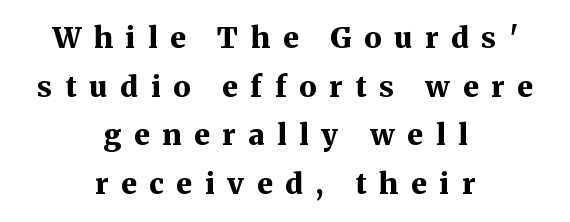
Q: Is the text bold? A: Yes.
Q: Is the text italic (slanted)? A: No, it is upright.
Q: Is the typeface a serif or a sans-serif typeface? A: Serif.
Q: Is the text underlined? A: No.
Q: How is the paragraph aligned? A: Centered.
Q: Is the spacing between letters normal or unusually wide? A: Unusually wide.
Q: Is the spacing between lines tight, normal or loose? A: Normal.
Q: Width (condensed, normal, or wide)? A: Normal.
Q: Stroke contrast? A: Medium.
Q: x-height? A: Medium.
Q: Monospaced? A: No.
